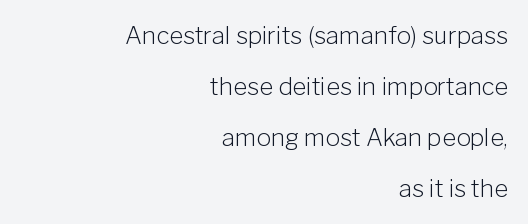
Q: Is the text bold? A: No.
Q: Is the text italic (slanted)? A: No, it is upright.
Q: Is the text underlined? A: No.
Q: How is the paragraph aligned? A: Right-aligned.
Q: Is the spacing between letters normal or unusually wide? A: Normal.
Q: Is the spacing between lines tight, normal or loose? A: Loose.
